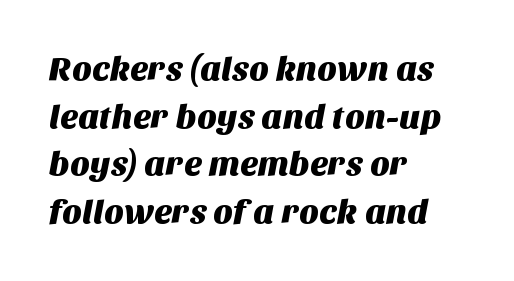
The string is rendered with underlining switched off. Each line starts at the same left margin while the right side varies. The font family rendered here belongs to the sans-serif group. Line spacing here is normal. Varying glyph widths throughout — classic text-font behaviour. Does extra space separate the letters? No, they use regular spacing.
